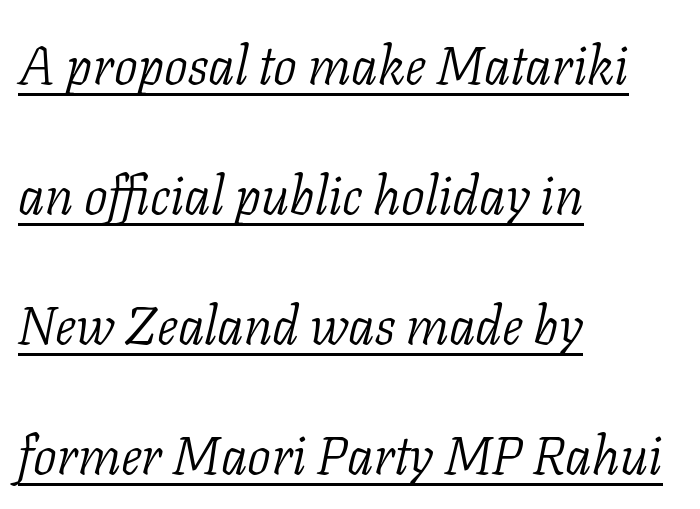
The glyphs in this specimen are seriffed. This block would shrink considerably if given ordinary leading; it's expanded now. Honestly, the letter spacing is just normal — you wouldn't notice it. You could not count columns in this text — the font is proportionally spaced.
